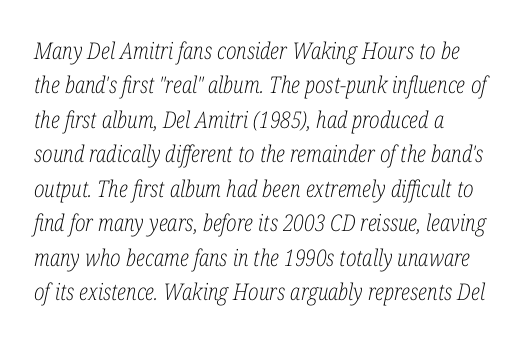
{"italic": "yes", "lean": "right", "slant_degrees": 12, "bold": "no", "underline": "no", "line_spacing": "normal", "line_spacing_ratio": 1.5, "letter_spacing": "normal", "letter_spacing_em": 0.0, "glyph_px": 23}
